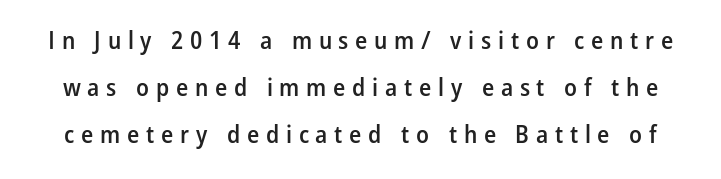
{"italic": "no", "bold": "semi", "underline": "no", "line_spacing_ratio": 1.88, "letter_spacing": "wide", "letter_spacing_em": 0.27, "glyph_px": 25}
